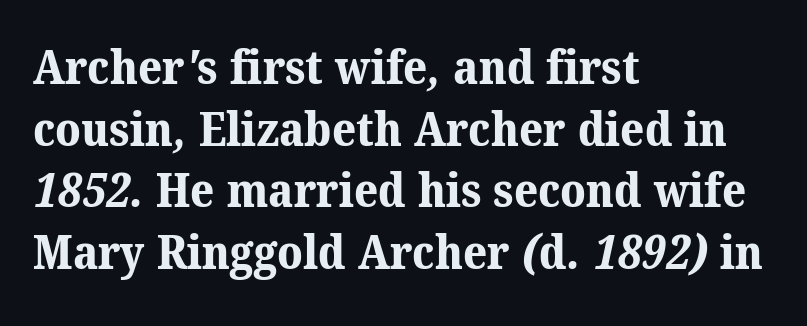
I'd call this a serif setting — the letters wear small feet. These lines keep a tight, regular rhythm from letter to letter. The setting favours the left margin, as ordinary paragraphs usually do. The leading is moderate, giving the passage an even texture.
